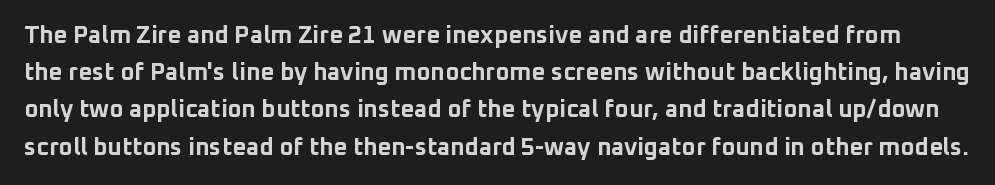
{"italic": "no", "bold": "yes", "underline": "no", "line_spacing": "normal", "line_spacing_ratio": 1.55, "letter_spacing": "normal", "letter_spacing_em": 0.0, "glyph_px": 24}
